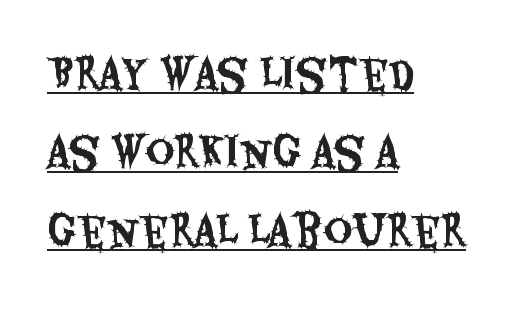
The image shows 40 px condensed sans-serif type, upright; set left-aligned, loose line spacing (1.96x), normal letter spacing, underlined; medium stroke contrast and a large x-height.
